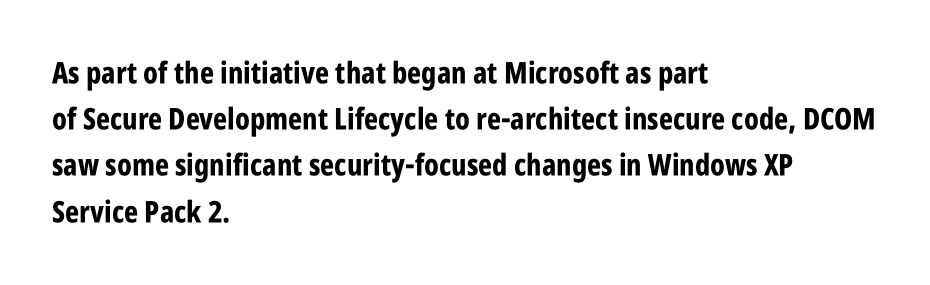
The tracking reads as untouched default to a designer's eye. The vertical gap from one line to the next is medium. Does the copy run flush right? No — it runs flush left. Note the varied advance widths — an 'i' is clearly narrower than an 'm'.
